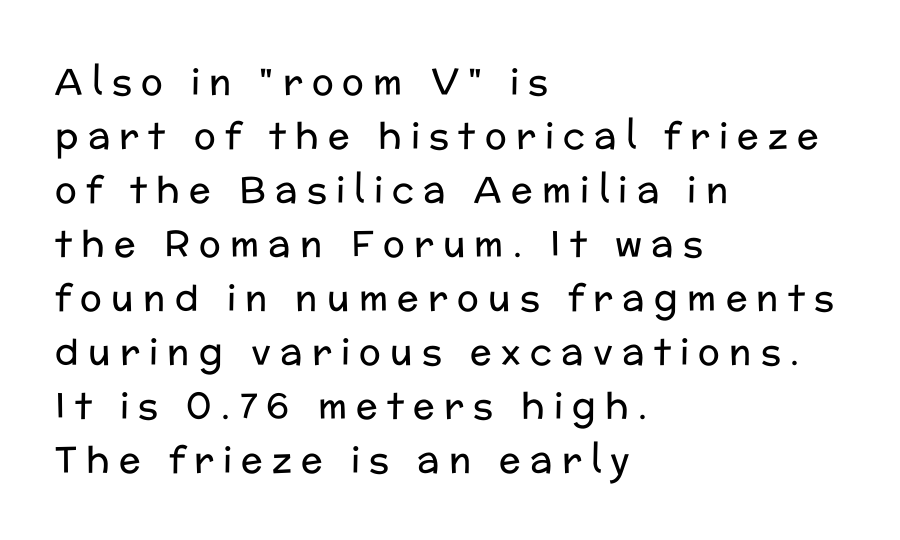
The image shows 36 px regular-weight sans-serif type, upright; set left-aligned, normal line spacing (1.5x), unusually wide letter spacing (+0.26 em), not underlined; low stroke contrast and a medium x-height.
